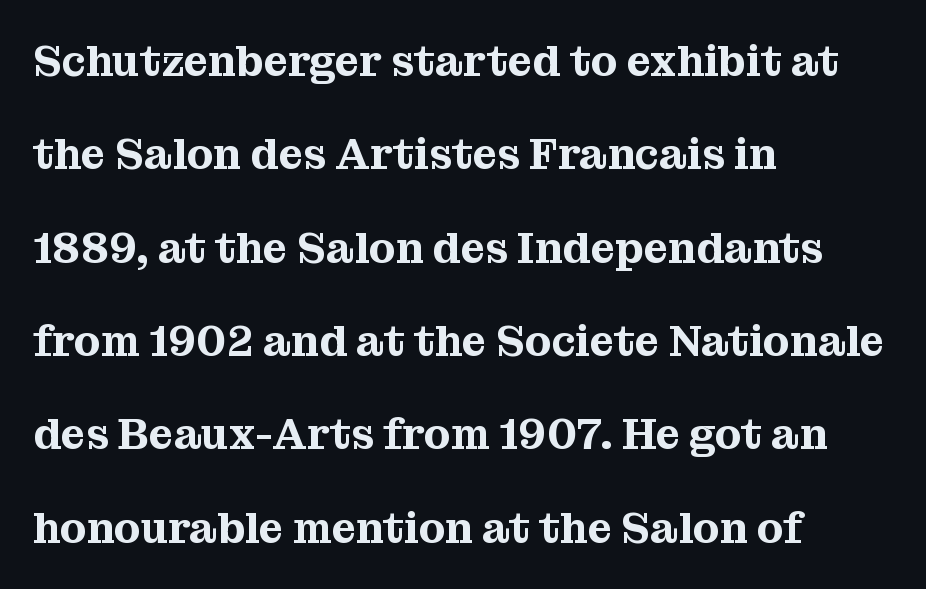
Q: Is the text italic (slanted)? A: No, it is upright.
Q: Is the typeface a serif or a sans-serif typeface? A: Serif.
Q: Is the text underlined? A: No.
Q: How is the paragraph aligned? A: Left-aligned.
Q: Is the spacing between letters normal or unusually wide? A: Normal.
Q: Is the spacing between lines tight, normal or loose? A: Loose.
Q: Width (condensed, normal, or wide)? A: Normal.
Q: Stroke contrast? A: Medium.
Q: x-height? A: Medium.
Q: Monospaced? A: No.
